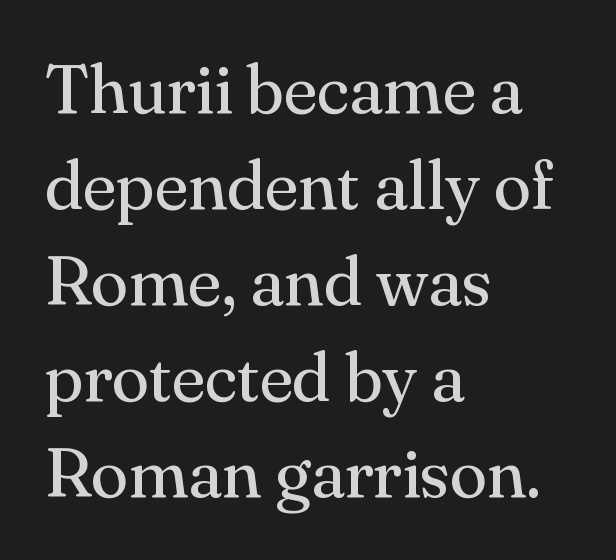
{"serif": "yes", "italic": "no", "bold": "no", "weight": "regular", "width": "normal", "stroke_contrast": "medium", "x_height": "small", "monospaced": "no", "underline": "no", "align": "left", "line_spacing": "normal", "line_spacing_ratio": 1.39, "letter_spacing": "normal", "letter_spacing_em": 0.0, "glyph_px": 69}
